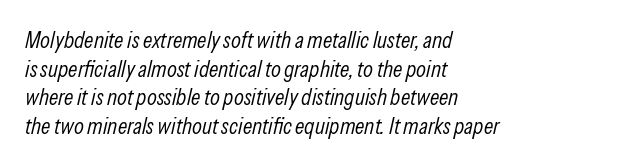
The image shows 23 px text type, italic (leaning right); set left-aligned, line spacing 1.24x, normal letter spacing, not underlined.
